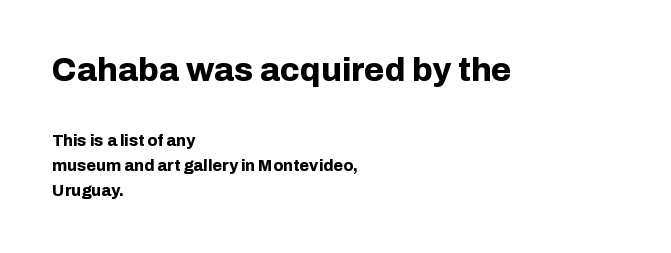
The lines in this sample share a left origin and differ only in where they stop. Is the letter spacing exaggerated? No — it looks like the ordinary default. Underlining? Definitely not there. Designer's note — italics off, roman on. Size contrast runs from large at the top to small at the bottom.
